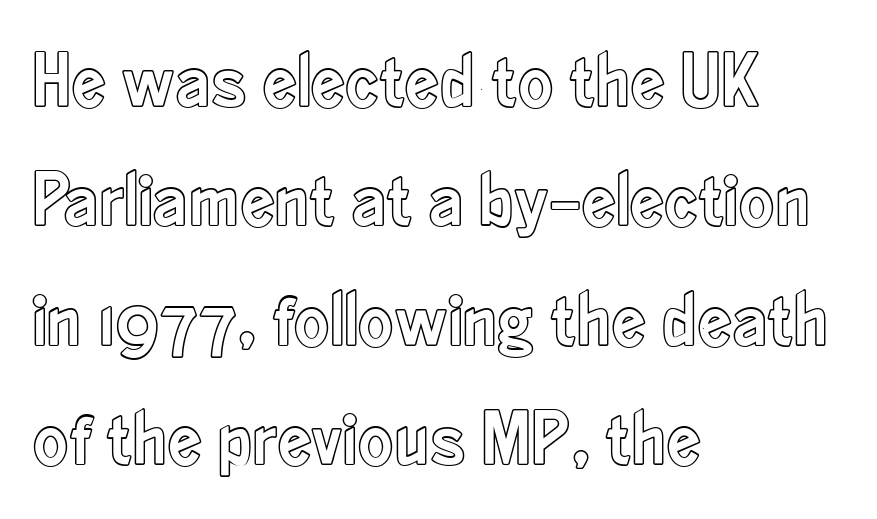
This sample uses an upright cut, with every glyph sitting square on the baseline. Anything drawn beneath the words? Only blank space. Words appear dense and cohesive because spacing is normal. A typesetter would call this leading conventional body-copy spacing. The passage shown is typed in a proportional face where columns would drift. Horizontally, the lines are justified to the leading edge only.
